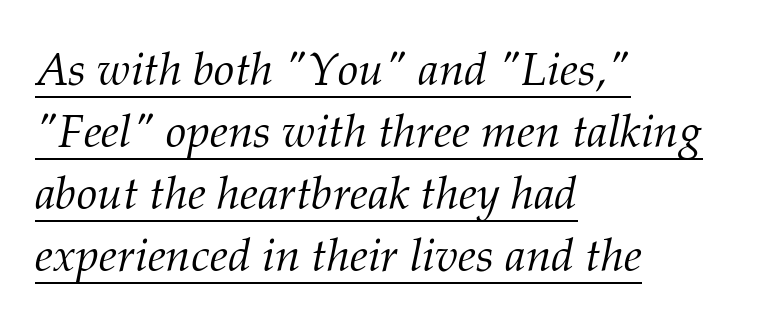
The rendering uses the underline text-decoration. Alignment: flush left. Is the type slanted? Yes — the strokes lean at a clear angle. Unbolded letterforms with no extra heft. Font category for this specimen: serif. Horizontal bands of white between lines are of average thickness.
